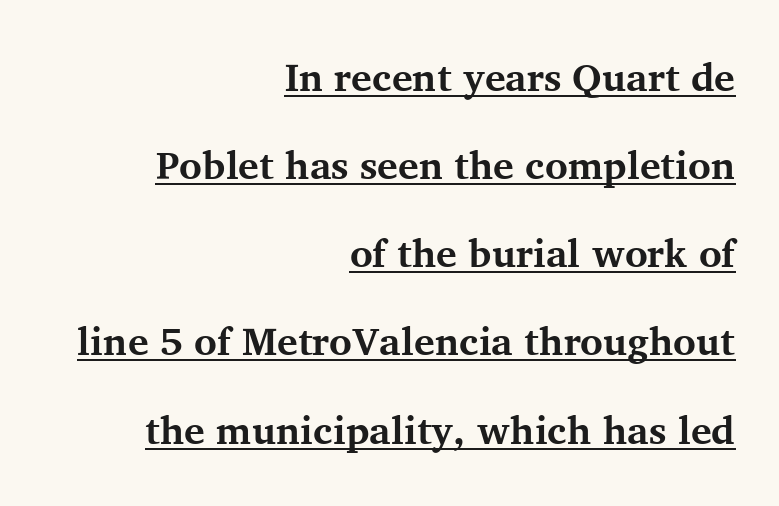
Q: Is the text bold? A: Yes.
Q: Is the text italic (slanted)? A: No, it is upright.
Q: Is the typeface a serif or a sans-serif typeface? A: Serif.
Q: Is the text underlined? A: Yes.
Q: How is the paragraph aligned? A: Right-aligned.
Q: Is the spacing between letters normal or unusually wide? A: Normal.
Q: Is the spacing between lines tight, normal or loose? A: Loose.
Q: Width (condensed, normal, or wide)? A: Normal.
Q: Stroke contrast? A: Medium.
Q: x-height? A: Medium.
Q: Monospaced? A: No.
